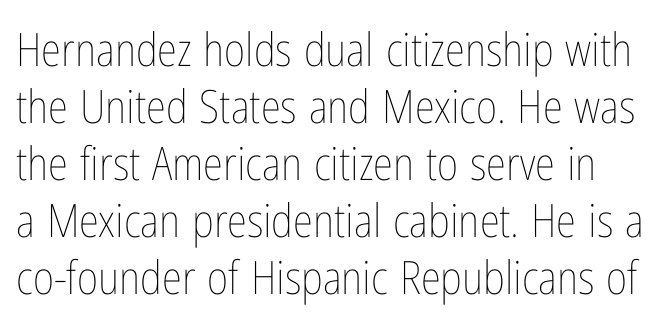
{"italic": "no", "bold": "no", "weight": "thin", "width": "condensed", "stroke_contrast": "low", "x_height": "medium", "monospaced": "no", "underline": "no", "line_spacing_ratio": 1.24, "letter_spacing": "normal", "letter_spacing_em": 0.0, "glyph_px": 46}
